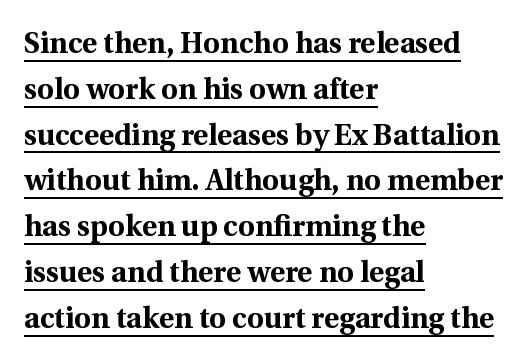
The image shows 29 px bold serif type, upright; set left-aligned, normal line spacing (1.58x), normal letter spacing, underlined; a medium x-height.
